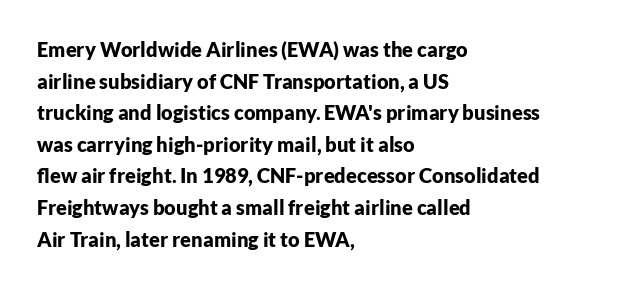
If you drew a line through each stem, it would be perfectly vertical. Nobody drew a line under any word here. A full-strength bold gives these letters their thick strokes. Honestly, the letter spacing is just normal — you wouldn't notice it. Left-aligned paragraph, ragged on the right.
